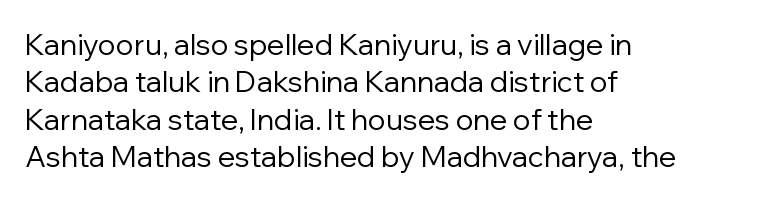
Q: Is the text bold? A: No.
Q: Is the text italic (slanted)? A: No, it is upright.
Q: Is the typeface a serif or a sans-serif typeface? A: Sans-serif.
Q: Is the text underlined? A: No.
Q: How is the paragraph aligned? A: Left-aligned.
Q: Is the spacing between letters normal or unusually wide? A: Normal.
Q: Is the spacing between lines tight, normal or loose? A: Normal.
Q: Width (condensed, normal, or wide)? A: Normal.
Q: Stroke contrast? A: Low.
Q: x-height? A: Medium.
Q: Monospaced? A: No.
